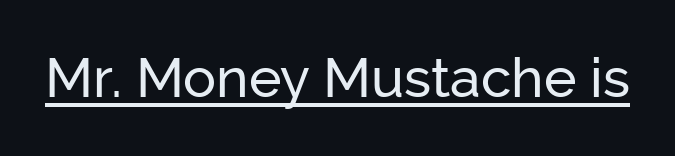
{"serif": "no", "italic": "no", "width": "normal", "stroke_contrast": "low", "x_height": "medium", "monospaced": "no", "underline": "yes", "letter_spacing": "normal", "letter_spacing_em": 0.0, "glyph_px": 55}
